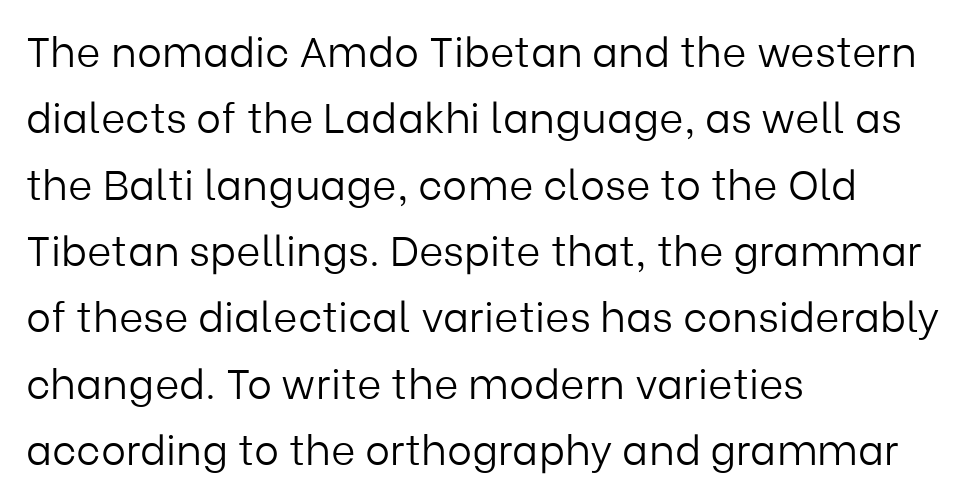
The image shows 42 px light sans-serif type, upright; set left-aligned, normal line spacing (1.58x), normal letter spacing, not underlined; low stroke contrast and a medium x-height.
